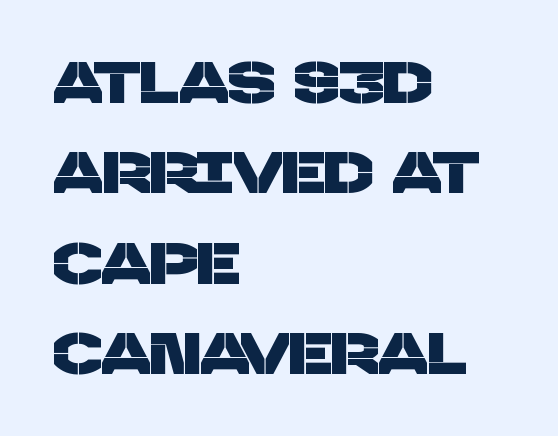
{"serif": "no", "width": "normal", "stroke_contrast": "low", "x_height": "large", "monospaced": "no", "underline": "no", "align": "left", "line_spacing": "normal", "line_spacing_ratio": 1.53, "letter_spacing": "normal", "letter_spacing_em": 0.0, "glyph_px": 59}
